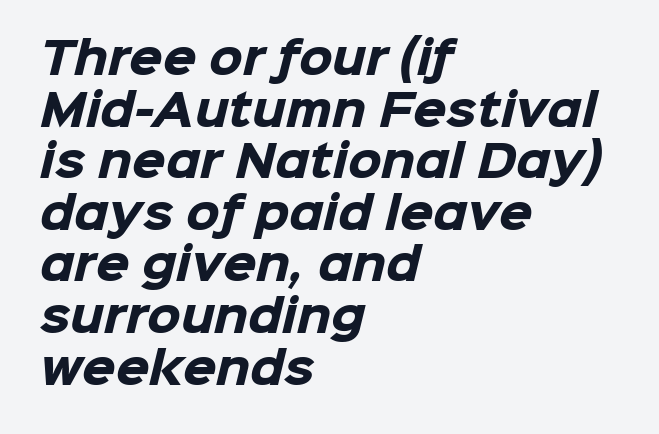
The rendering uses natural spacing where letterforms have individual widths. Tracking here is standard; glyphs follow each other at the usual distance. I'd call this a sans setting — the letters go barefoot. The glyphs are unaccompanied by any horizontal stroke below them. The text block is weighted toward the left margin, trailing off unevenly rightward.
